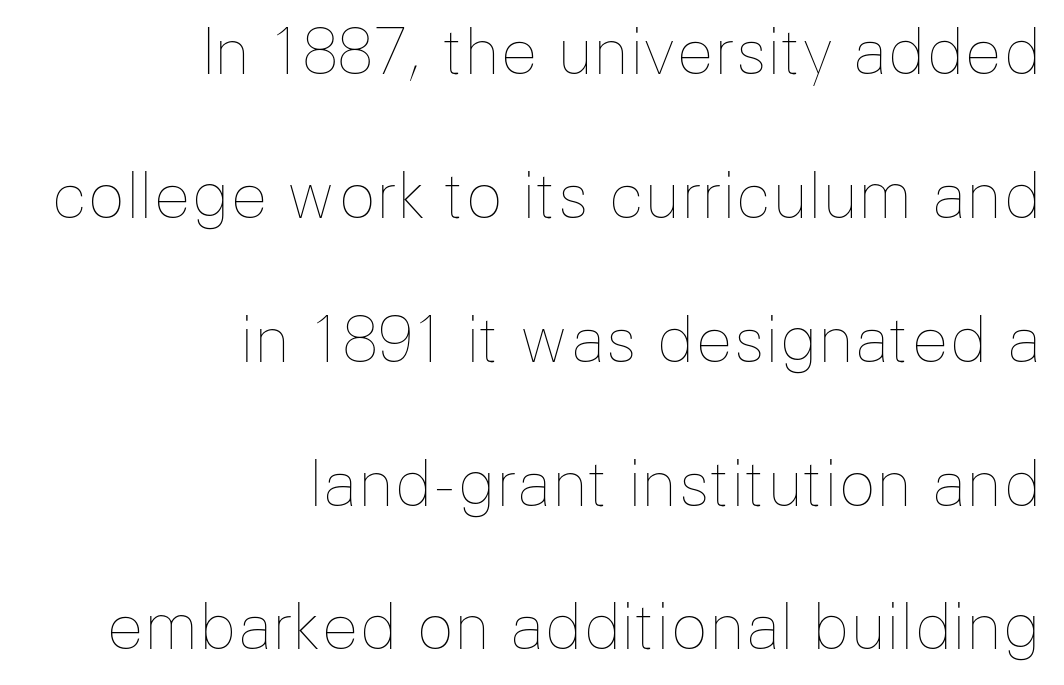
{"italic": "no", "bold": "no", "weight": "thin", "width": "normal", "stroke_contrast": "low", "x_height": "medium", "monospaced": "no", "underline": "no", "align": "right", "line_spacing": "loose", "line_spacing_ratio": 2.32, "letter_spacing": "normal", "letter_spacing_em": 0.0, "glyph_px": 62}
